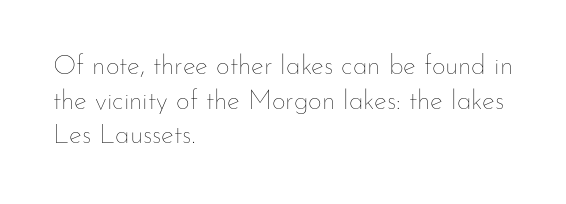
The block of text has a typical density, with ordinary space between rows. Which margin do the lines hug? The left one — the right edge is uneven. The space directly below the letters is spotless. This is the regular roman posture of the typeface. Does extra space separate the letters? No, they use regular spacing.
